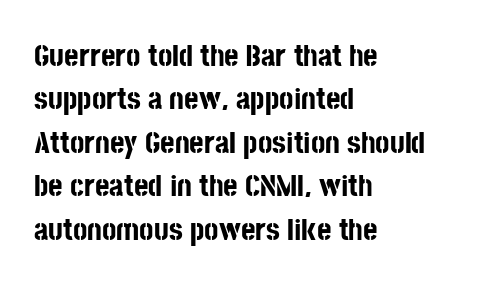
The strip under each line holds only bare page. Heft: maximum for text — a bold. The rendering anchors every line to the left-hand side. These lines are rendered in a variable-pitch font. Each word holds together tightly as a unit, with standard inter-letter gaps. A roman cut, with each character standing at attention.
